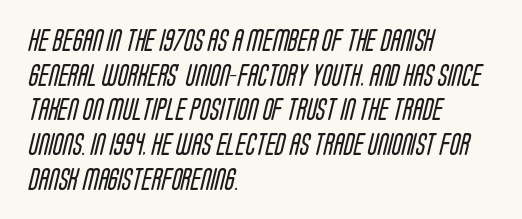
The typesetting does not lean heavy: it is not bold. The foot of each line stays bare and open. Compared with a centered layout, this one pins lines to the left instead. Characters follow at the spacing the type designer built in. Baseline-to-baseline distance is the conventional proportion of letter height.
